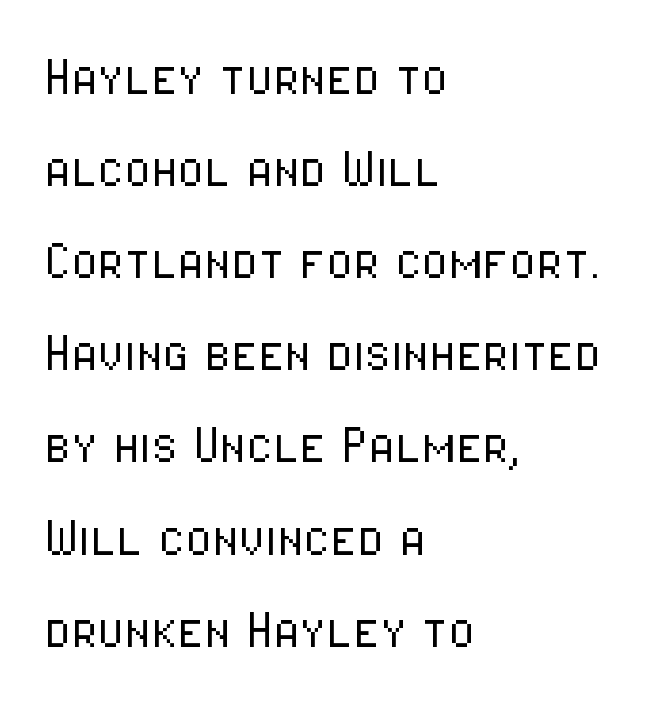
The image shows 61 px light, condensed sans-serif type, upright; set left-aligned, normal line spacing (1.51x), normal letter spacing, not underlined; low stroke contrast and a medium x-height.
